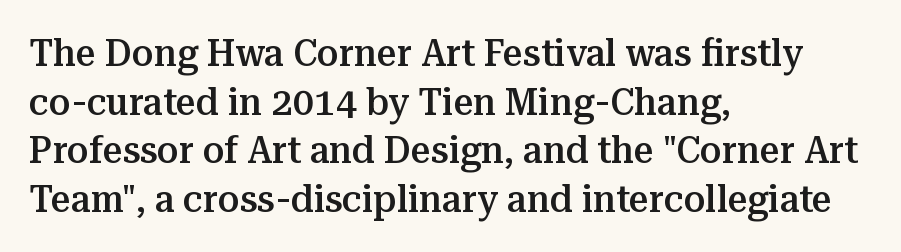
Compared with typical paragraphs, the rows here are spaced about the same. This rendering uses left alignment, leaving the right contour irregular. Words float on clear page, feet unadorned. Every character sits straight up, as roman type does.
